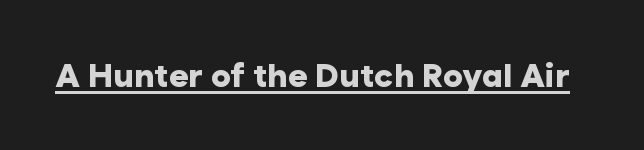
Q: Is the text bold? A: Yes.
Q: Is the text italic (slanted)? A: No, it is upright.
Q: Is the typeface a serif or a sans-serif typeface? A: Sans-serif.
Q: Is the text underlined? A: Yes.
Q: Is the spacing between letters normal or unusually wide? A: Normal.
Q: Width (condensed, normal, or wide)? A: Normal.
Q: Stroke contrast? A: Low.
Q: x-height? A: Medium.
Q: Monospaced? A: No.
